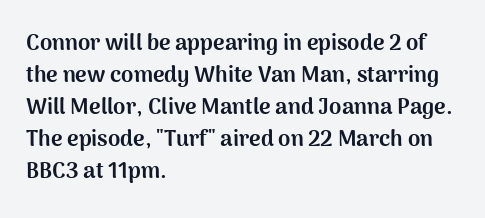
The image shows 22 px bold type, upright; set left-aligned, normal line spacing (1.46x), normal letter spacing, not underlined.
